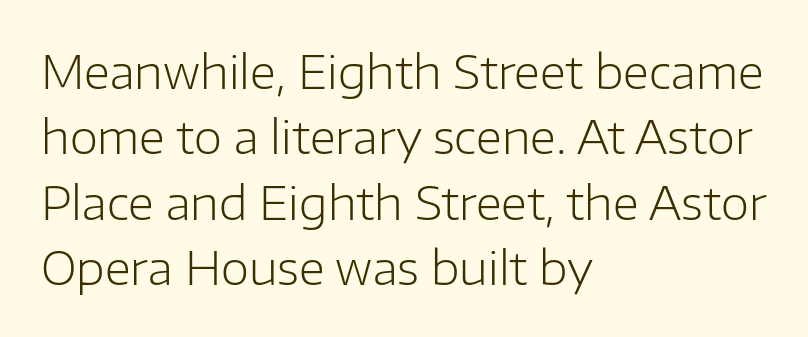
No word sits above an underline. One glance says typical: line gaps are just what's usual. Short and long lines alike share a common starting point at left. Ascenders rise straight up at ninety degrees.
